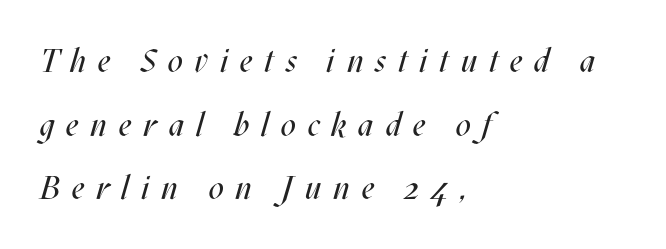
Q: Is the text bold? A: No.
Q: Is the text italic (slanted)? A: Yes, it leans right by about 17 degrees.
Q: Is the text underlined? A: No.
Q: How is the paragraph aligned? A: Left-aligned.
Q: Is the spacing between letters normal or unusually wide? A: Unusually wide.
Q: Is the spacing between lines tight, normal or loose? A: Loose.
Q: Width (condensed, normal, or wide)? A: Condensed.
Q: Stroke contrast? A: Medium.
Q: x-height? A: Large.
Q: Monospaced? A: No.
